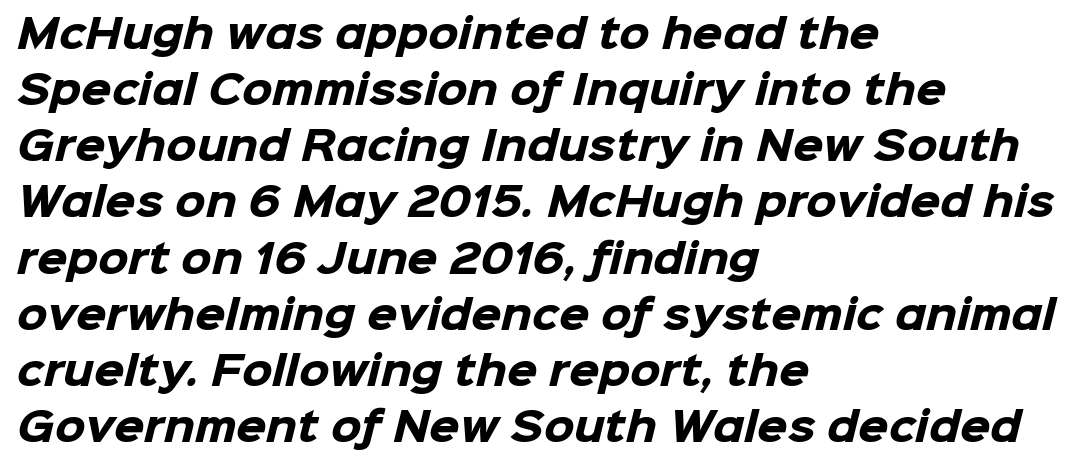
This rendering leaves character spacing at its baseline value. Leading: standard. The rendering uses a bold face; every stroke is thick and dark. The rendering uses natural spacing where letterforms have individual widths.
